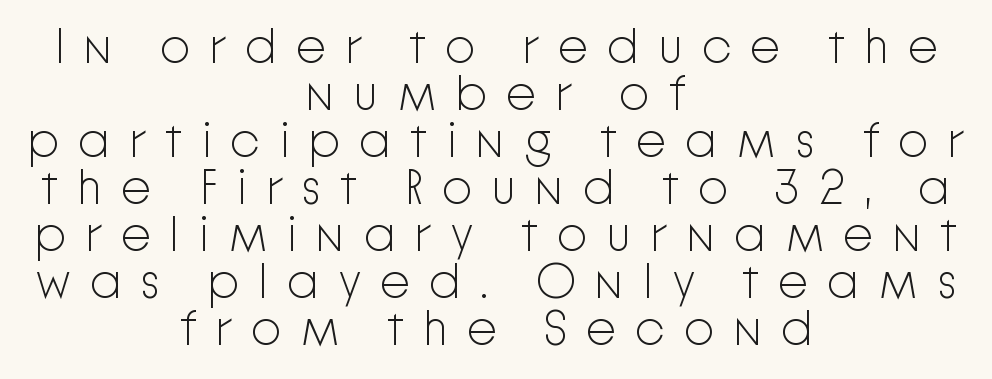
Ink coverage per letter is moderate at most. The lettering stays uniformly vertical, giving the passage a roman look. Loose tracking; the words dissolve into strings of separated letters. Both edges are ragged and mirror each other, which tells us the setting is centered. You could not count columns in this text — the font is proportionally spaced.
